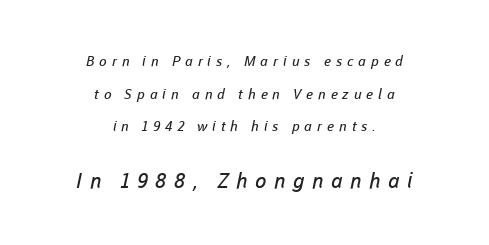
Q: Is the text bold? A: No.
Q: Is the text underlined? A: No.
Q: How is the paragraph aligned? A: Centered.
Q: Is the spacing between letters normal or unusually wide? A: Unusually wide.
Q: Is the spacing between lines tight, normal or loose? A: Loose.
Q: Which block of text is set in a larger size, the first (top) or the second (bottom)? A: The second (bottom) one.
